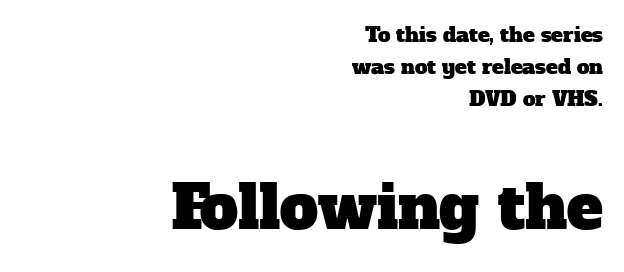
{"serif": "yes", "width": "normal", "stroke_contrast": "low", "x_height": "medium", "monospaced": "no", "underline": "no", "align": "right", "line_spacing": "normal", "line_spacing_ratio": 1.59, "letter_spacing": "normal", "letter_spacing_em": 0.0, "larger_block": "second", "size_ratio": 3.05, "glyph_px": 61}
